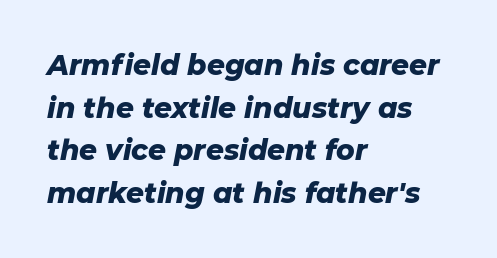
Q: Is the text bold? A: Yes.
Q: Is the text italic (slanted)? A: Yes, it leans right by about 11 degrees.
Q: Is the text underlined? A: No.
Q: How is the paragraph aligned? A: Left-aligned.
Q: Is the spacing between letters normal or unusually wide? A: Normal.
Q: Is the spacing between lines tight, normal or loose? A: Normal.
Q: Width (condensed, normal, or wide)? A: Normal.
Q: Stroke contrast? A: Low.
Q: x-height? A: Medium.
Q: Monospaced? A: No.
